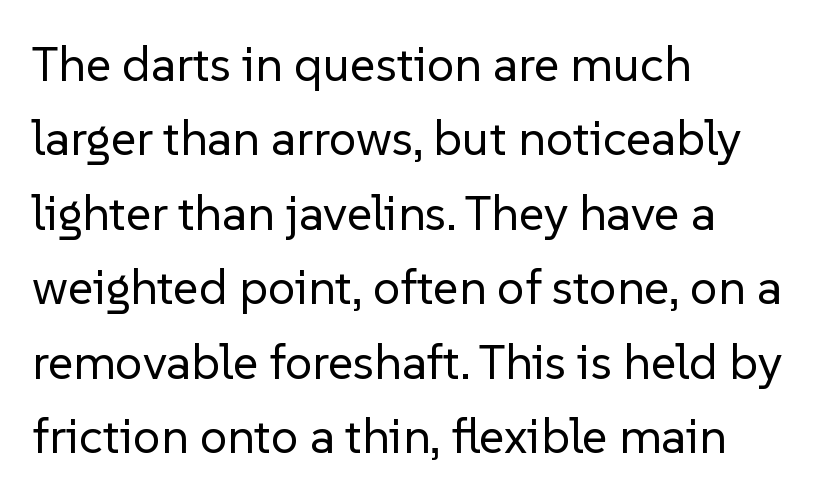
Q: Is the text bold? A: No.
Q: Is the text italic (slanted)? A: No, it is upright.
Q: Is the typeface a serif or a sans-serif typeface? A: Sans-serif.
Q: Is the text underlined? A: No.
Q: How is the paragraph aligned? A: Left-aligned.
Q: Is the spacing between letters normal or unusually wide? A: Normal.
Q: Is the spacing between lines tight, normal or loose? A: Normal.
Q: Width (condensed, normal, or wide)? A: Normal.
Q: Stroke contrast? A: Low.
Q: x-height? A: Medium.
Q: Monospaced? A: No.
